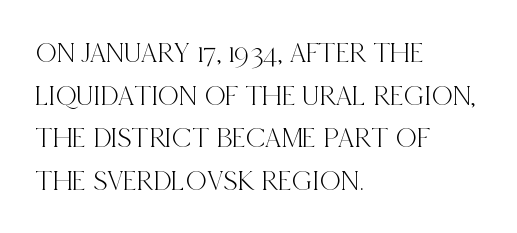
Compared with a centered layout, this one pins lines to the left instead. The passage shown has conventional tracking throughout. The font family rendered here belongs to the serif group. Leading matches the norm, producing a regular column.
